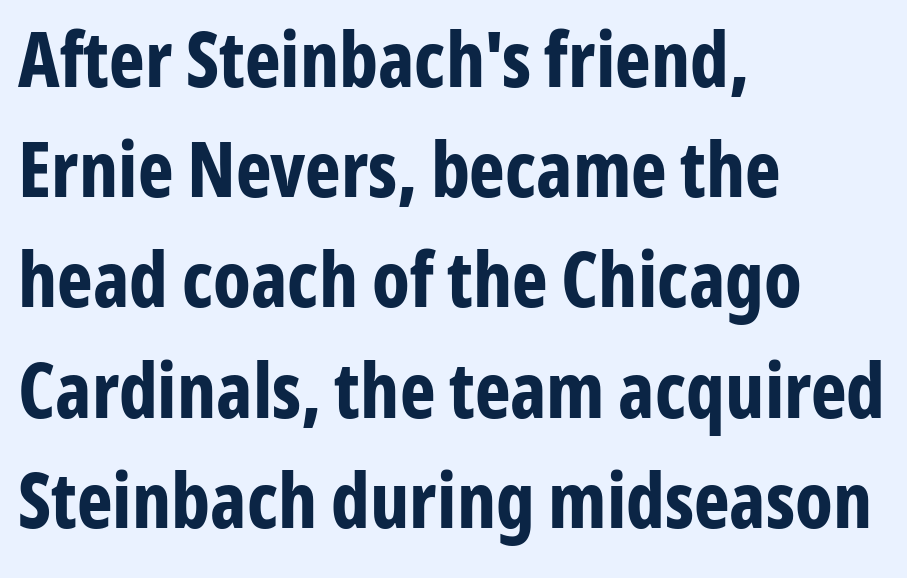
Thick stems and heavy bowls — unmistakably bold. The rendering anchors every line to the left-hand side. Observe the absence of serifs on each vertical stroke in this sample. Tall strokes in this sample are plumb rather than angled. Observe the ordinary spacing: letters are neighbours, not strangers.
